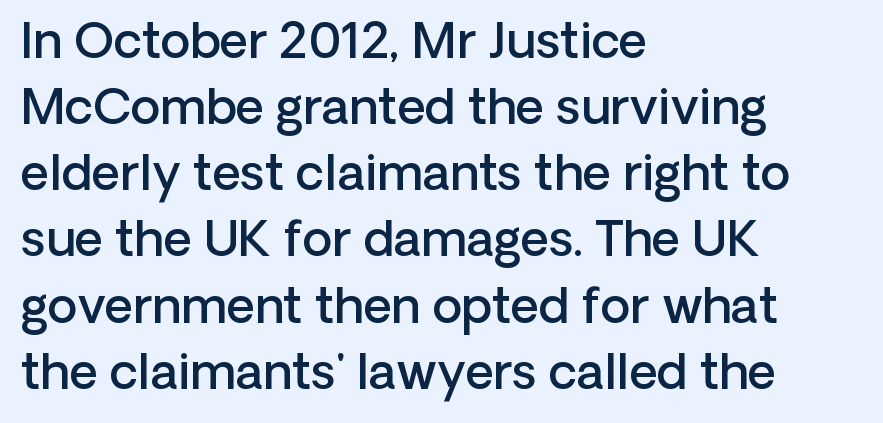
Q: Is the text bold? A: Semi-bold.
Q: Is the text italic (slanted)? A: No, it is upright.
Q: Is the typeface a serif or a sans-serif typeface? A: Sans-serif.
Q: Is the text underlined? A: No.
Q: How is the paragraph aligned? A: Left-aligned.
Q: Is the spacing between letters normal or unusually wide? A: Normal.
Q: Is the spacing between lines tight, normal or loose? A: Normal.
Q: Width (condensed, normal, or wide)? A: Normal.
Q: Stroke contrast? A: Low.
Q: x-height? A: Medium.
Q: Monospaced? A: No.
